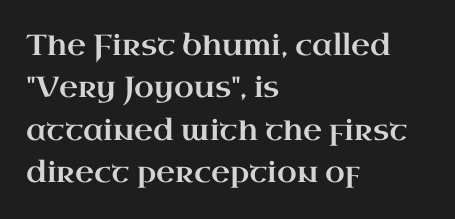
{"serif": "yes", "italic": "no", "width": "wide", "stroke_contrast": "high", "x_height": "small", "monospaced": "no", "underline": "no", "align": "left", "line_spacing": "normal", "line_spacing_ratio": 1.46, "letter_spacing": "normal", "letter_spacing_em": 0.0, "glyph_px": 29}
